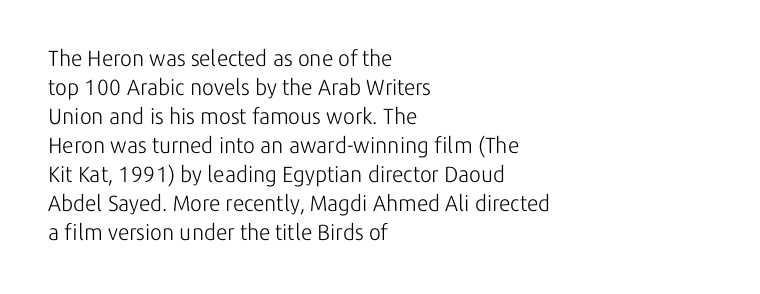
The image shows 22 px text type, upright; set left-aligned, normal line spacing (1.32x), normal letter spacing, not underlined.
